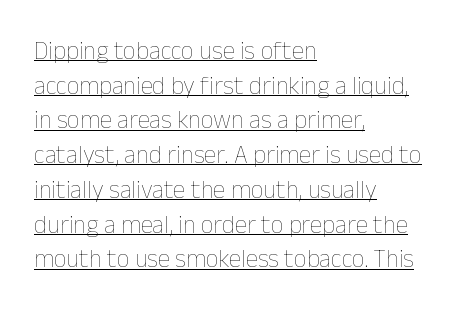
The image shows 25 px text type, upright; set left-aligned, normal line spacing (1.39x), normal letter spacing, underlined.
